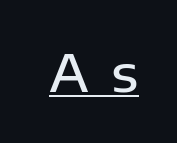
The image shows 51 px semibold sans-serif type, upright; set unusually wide letter spacing (+0.42 em), underlined; low stroke contrast and a medium x-height.
